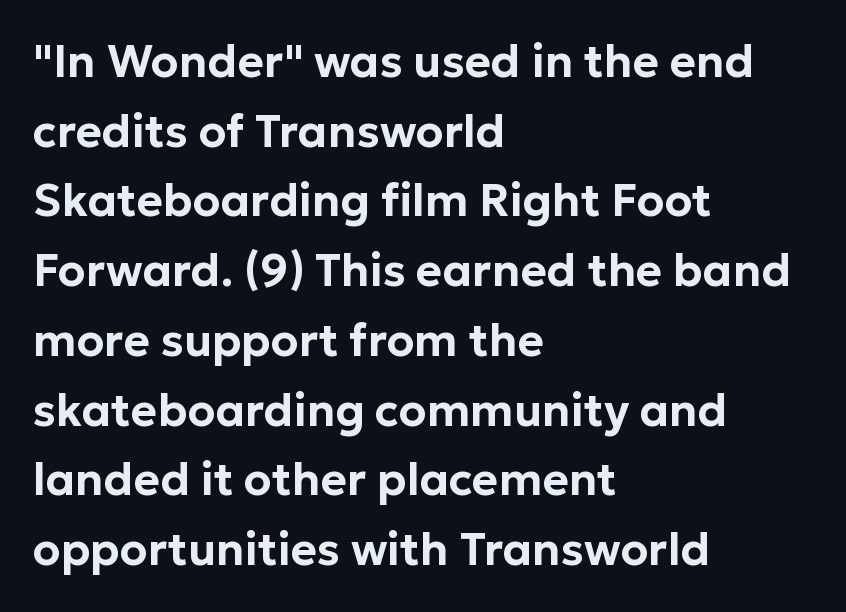
This sample has the flowing, uneven cadence of proportional lettering. Typographically, this falls in the sans-serif category. Regular leading. The axis of the letterforms is exactly vertical. The text block is weighted toward the left margin, trailing off unevenly rightward. A typesetter would call this zero additional tracking.
